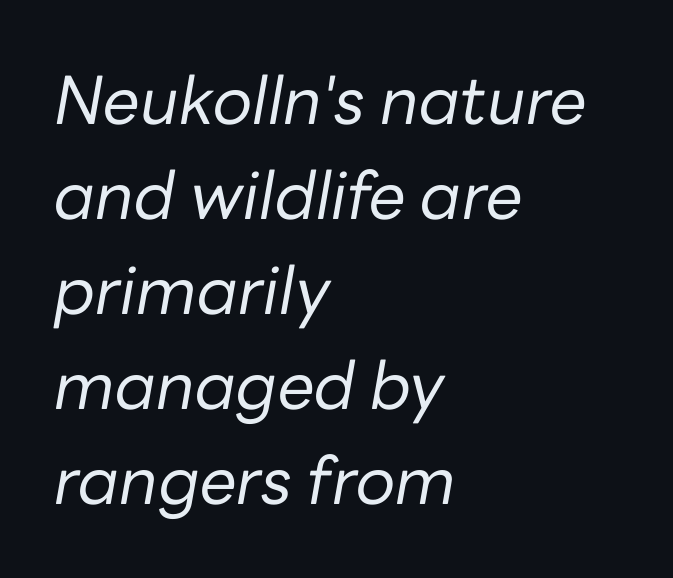
Q: Is the text bold? A: No.
Q: Is the text italic (slanted)? A: Yes, it leans right by about 10 degrees.
Q: Is the text underlined? A: No.
Q: How is the paragraph aligned? A: Left-aligned.
Q: Is the spacing between letters normal or unusually wide? A: Normal.
Q: Is the spacing between lines tight, normal or loose? A: Normal.
Q: Width (condensed, normal, or wide)? A: Normal.
Q: Stroke contrast? A: Low.
Q: x-height? A: Medium.
Q: Monospaced? A: No.
